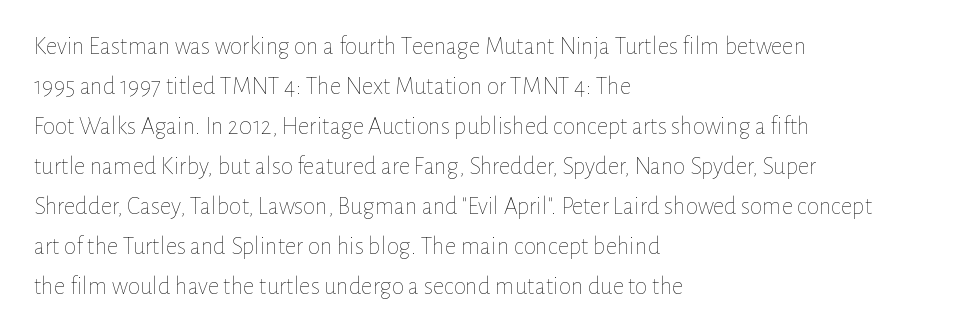
The area under the type is left untouched. A typesetter would mark this as roman, not italic. What's the leading like? Ordinary, nothing unusual. A typesetter would call this zero additional tracking. Which margin do the lines hug? The left one — the right edge is uneven. The cut favours lightness, reaching ordinary text weight at its darkest.
